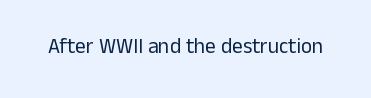
The passage shown is not underscored anywhere. The font's upright variant was chosen for this text. Stems here are at most as thick as an everyday book face. Observe the ordinary spacing: letters are neighbours, not strangers.
